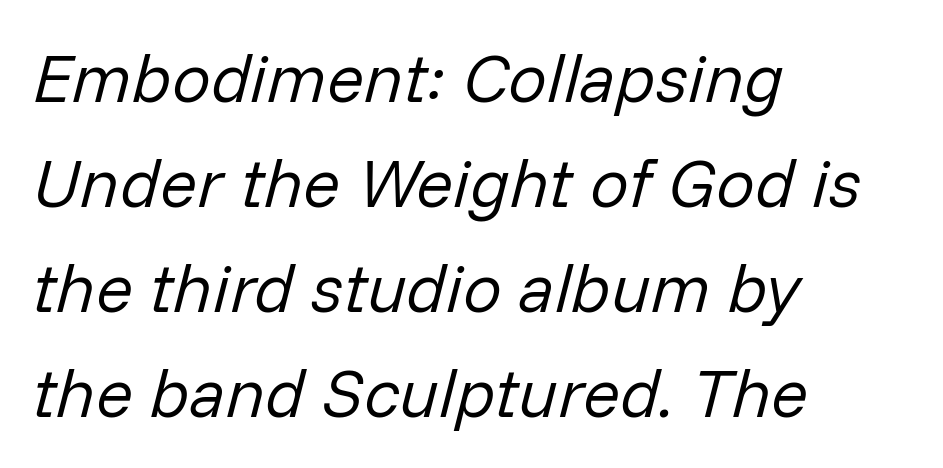
The image shows 69 px regular-weight type, italic (leaning right); set left-aligned, normal line spacing (1.52x), normal letter spacing, not underlined; low stroke contrast and a medium x-height.
